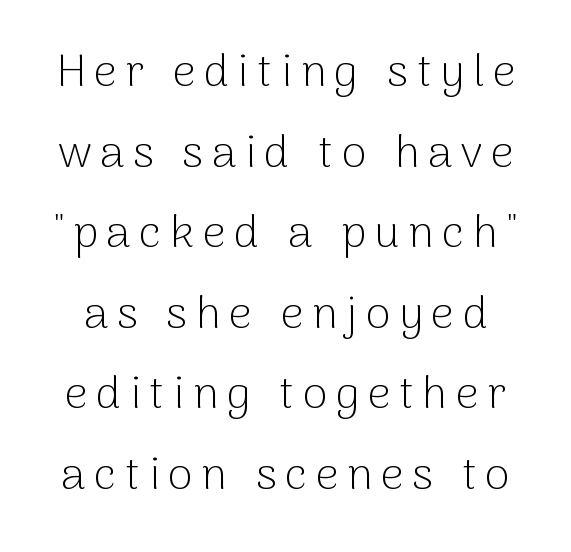
Q: Is the text bold? A: No.
Q: Is the text italic (slanted)? A: No, it is upright.
Q: Is the typeface a serif or a sans-serif typeface? A: Sans-serif.
Q: Is the text underlined? A: No.
Q: Width (condensed, normal, or wide)? A: Normal.
Q: Stroke contrast? A: Low.
Q: x-height? A: Medium.
Q: Monospaced? A: No.
